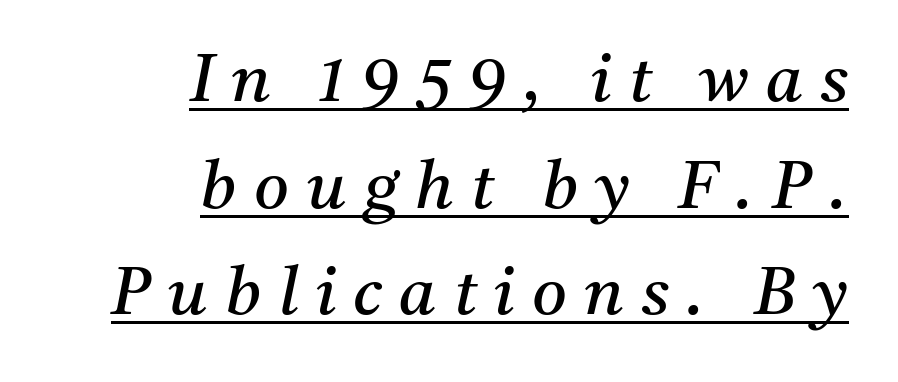
{"serif": "yes", "italic": "yes", "lean": "right", "slant_degrees": 11, "bold": "no", "weight": "regular", "width": "normal", "stroke_contrast": "medium", "x_height": "medium", "monospaced": "no", "underline": "yes", "align": "right", "line_spacing": "normal", "line_spacing_ratio": 1.59, "letter_spacing": "wide", "letter_spacing_em": 0.26, "glyph_px": 67}
